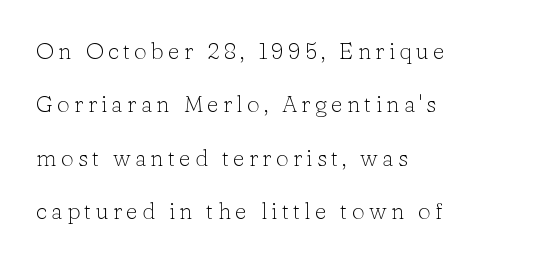
The image shows 23 px text type, upright; set left-aligned, loose line spacing (2.32x), not underlined.
